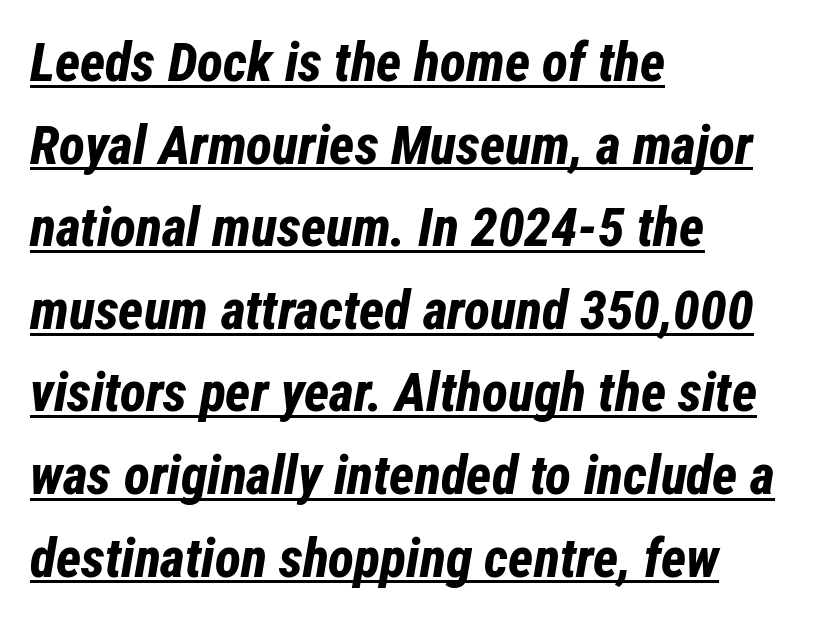
The image shows 54 px bold, condensed type, italic (leaning right); set left-aligned, normal line spacing (1.53x), normal letter spacing, underlined; low stroke contrast and a medium x-height.
